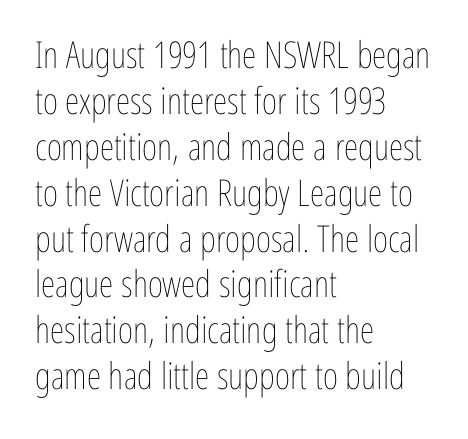
The letterforms sit at book weight or below. The passage shown is not underscored anywhere. Nobody touched the tracking dial on this one. Horizontal alignment here is leftward, the default for most running prose. The letters stand straight up with perfectly vertical stems. These lines are rendered in a variable-pitch font.
